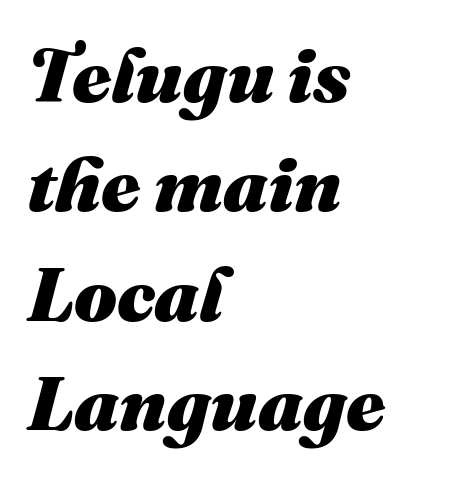
The image shows 76 px heavy type, italic (leaning right); set left-aligned, normal line spacing (1.44x), normal letter spacing, not underlined; medium stroke contrast and a medium x-height.
